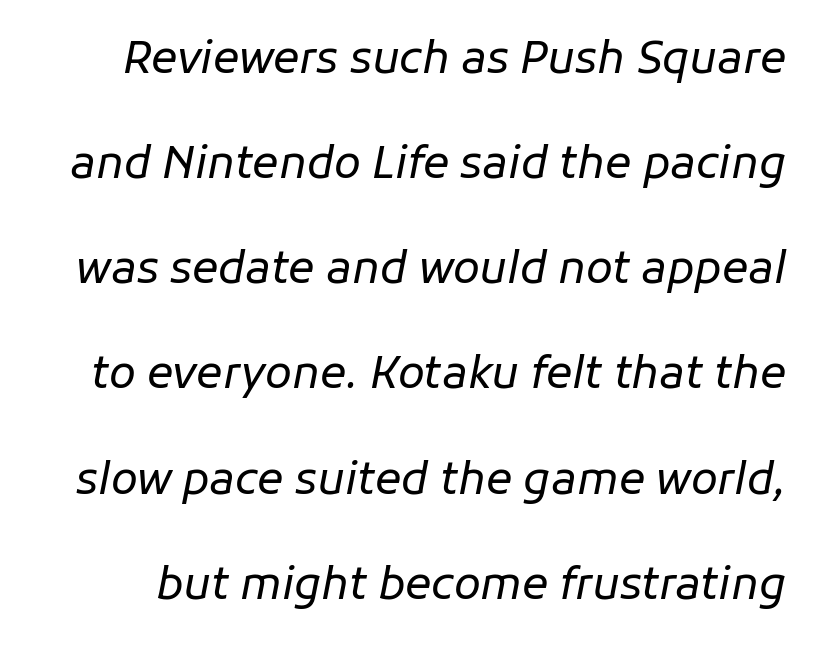
{"italic": "yes", "lean": "right", "slant_degrees": 11, "bold": "no", "weight": "regular", "width": "normal", "stroke_contrast": "low", "x_height": "medium", "monospaced": "no", "underline": "no", "line_spacing": "loose", "line_spacing_ratio": 2.39, "letter_spacing": "normal", "letter_spacing_em": 0.0, "glyph_px": 44}
